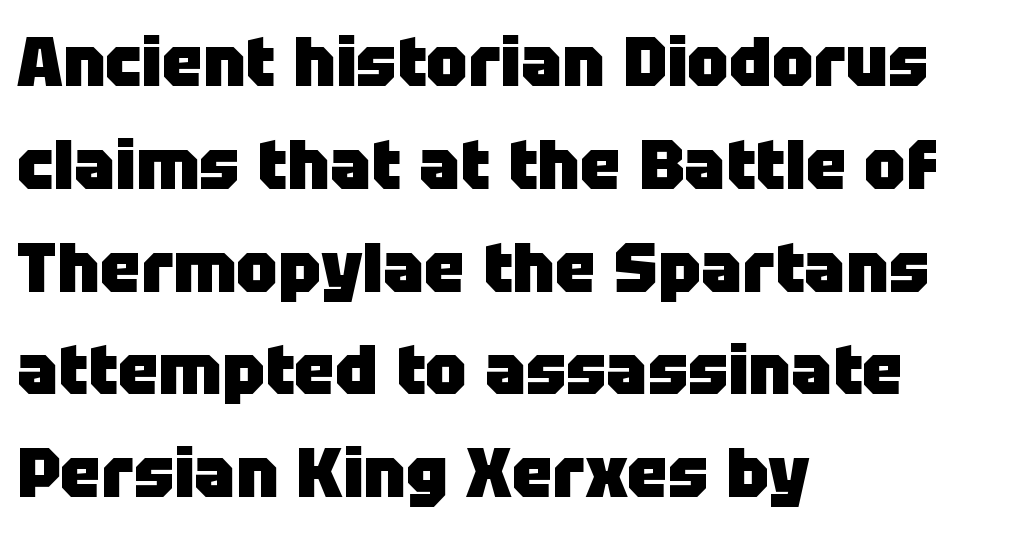
The image shows 69 px heavy sans-serif type, upright; set left-aligned, normal line spacing (1.49x), normal letter spacing, not underlined; low stroke contrast and a large x-height.
